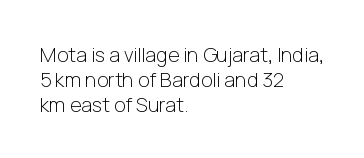
Each stroke keeps to a modest, everyday thickness or less. The type is set solid horizontally, with unmodified tracking. Italic: no, the glyphs are upright roman. In CSS terms this would be text-align: left.
